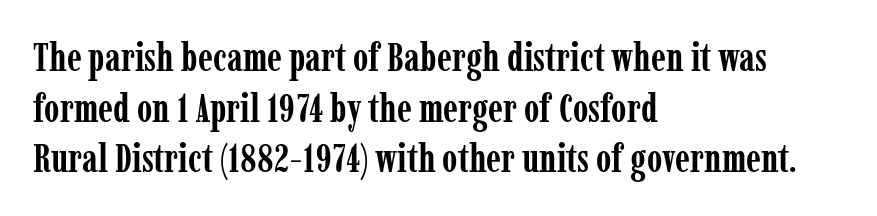
The baseline area is clear. Stroke terminals: seriffed. The letters sit at their default tracking, neither squeezed nor spread. You can tell it's not italic because the verticals are truly vertical. In terms of leading, this rendering sits right in the middle. Compared with a centered layout, this one pins lines to the left instead.
